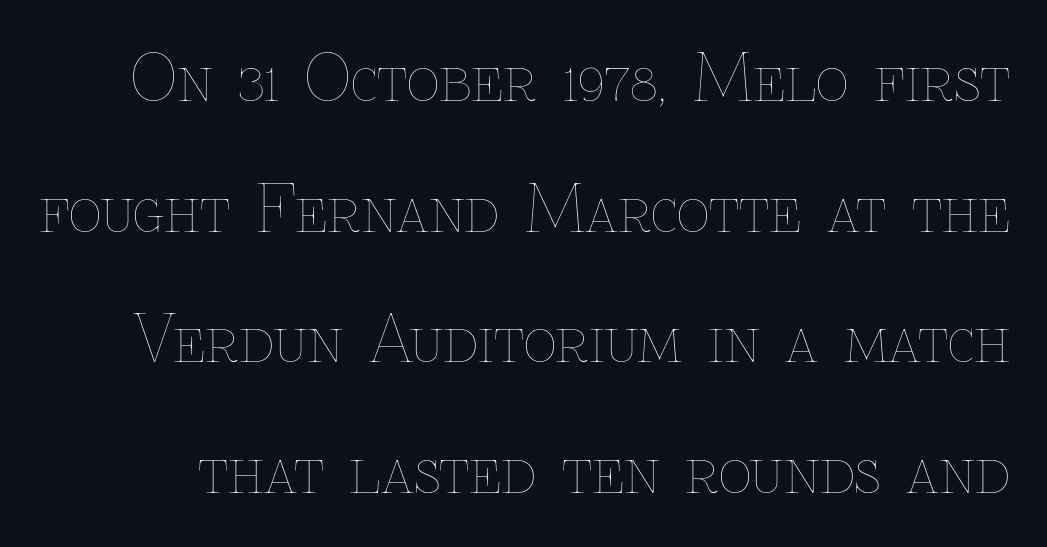
{"italic": "no", "bold": "no", "weight": "thin", "width": "normal", "stroke_contrast": "low", "x_height": "medium", "monospaced": "no", "underline": "no", "line_spacing": "loose", "line_spacing_ratio": 2.04, "letter_spacing": "normal", "letter_spacing_em": 0.0, "glyph_px": 64}
